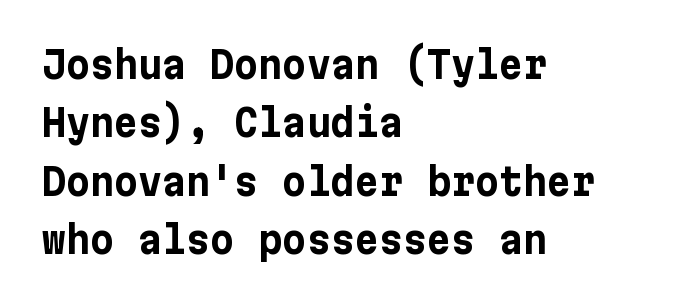
Does the leading feel generous? No, just average. Note: no serifs on the glyphs. If you drew a line through each stem, it would be perfectly vertical. Spacing between characters is what you'd get straight out of the box.
